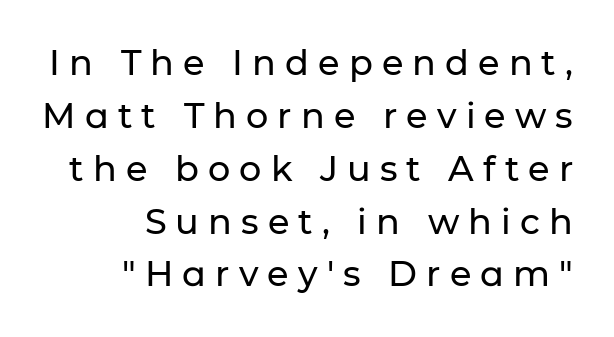
Note the varied advance widths — an 'i' is clearly narrower than an 'm'. A clean baseline with only descenders dipping below it. The rendering inserts visible extra space after every character. A typesetter would mark this as roman, not italic.
